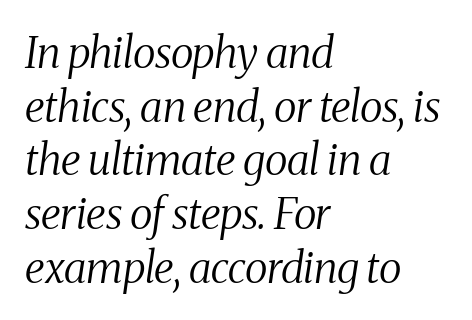
{"serif": "yes", "italic": "yes", "lean": "right", "slant_degrees": 8, "bold": "no", "weight": "regular", "width": "condensed", "stroke_contrast": "medium", "x_height": "medium", "monospaced": "no", "underline": "no", "align": "left", "line_spacing": "normal", "line_spacing_ratio": 1.25, "letter_spacing": "normal", "letter_spacing_em": 0.0, "glyph_px": 43}
